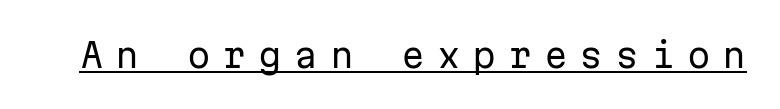
The image shows 34 px regular-weight sans-serif type, upright, monospaced; set unusually wide letter spacing (+0.35 em), underlined; low stroke contrast and a medium x-height.
